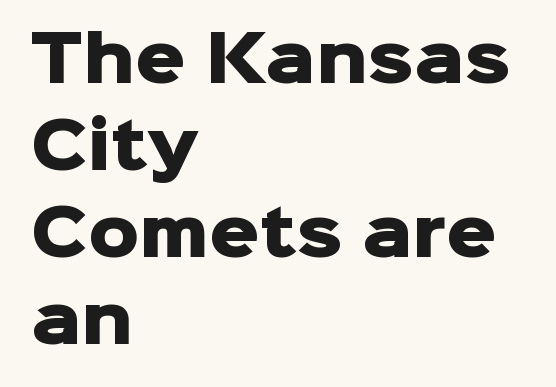
Q: Is the text bold? A: Yes.
Q: Is the text italic (slanted)? A: No, it is upright.
Q: Is the typeface a serif or a sans-serif typeface? A: Sans-serif.
Q: Is the text underlined? A: No.
Q: How is the paragraph aligned? A: Left-aligned.
Q: Is the spacing between letters normal or unusually wide? A: Normal.
Q: Is the spacing between lines tight, normal or loose? A: Normal.
Q: Width (condensed, normal, or wide)? A: Normal.
Q: Stroke contrast? A: Low.
Q: x-height? A: Medium.
Q: Monospaced? A: No.
